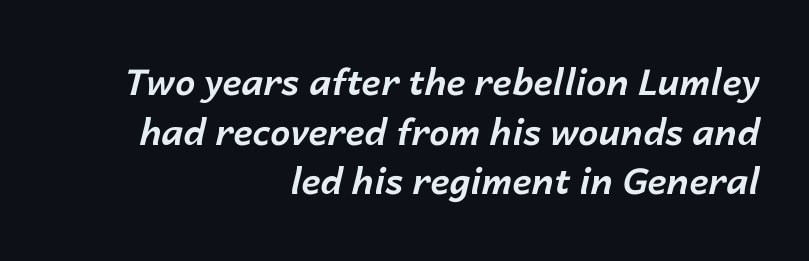
The image shows 36 px bold type, italic (leaning right); set right-aligned, normal line spacing (1.38x), normal letter spacing, not underlined; low stroke contrast and a medium x-height.
